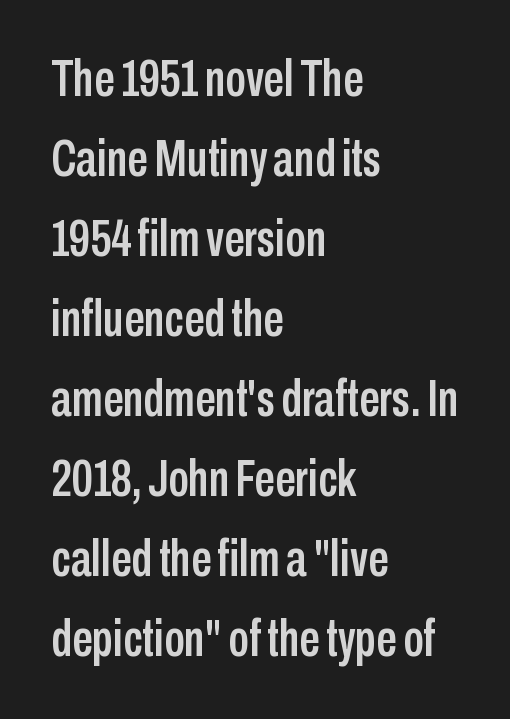
{"serif": "no", "italic": "no", "width": "condensed", "stroke_contrast": "low", "x_height": "medium", "monospaced": "no", "underline": "no", "align": "left", "line_spacing": "normal", "line_spacing_ratio": 1.57, "letter_spacing": "normal", "letter_spacing_em": 0.0, "glyph_px": 51}
